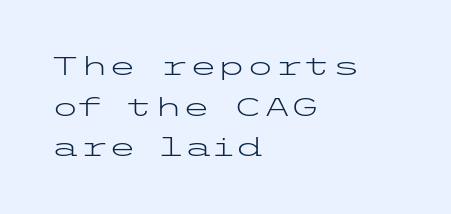
{"italic": "no", "bold": "no", "underline": "no", "align": "left", "line_spacing": "normal", "line_spacing_ratio": 1.56, "letter_spacing": "normal", "letter_spacing_em": 0.0, "glyph_px": 26}
